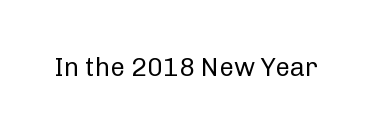
The image shows 26 px text type, upright; set normal letter spacing, not underlined.
